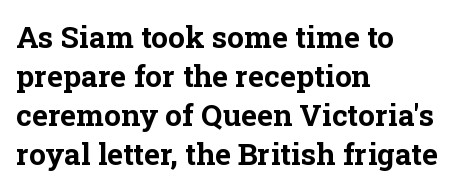
The image shows 30 px bold serif type, upright; set left-aligned, normal line spacing (1.3x), normal letter spacing, not underlined; low stroke contrast and a medium x-height.
